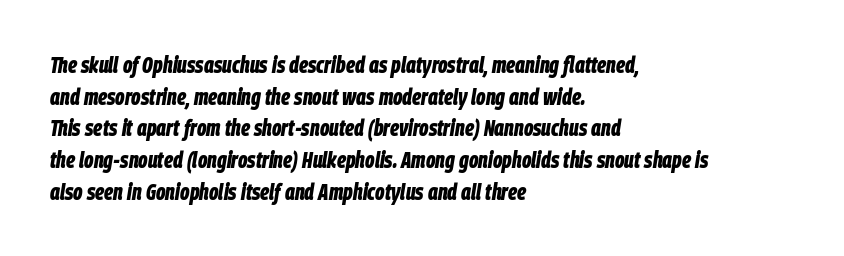
Q: Is the text bold? A: Yes.
Q: Is the text italic (slanted)? A: Yes, it leans right by about 9 degrees.
Q: Is the text underlined? A: No.
Q: How is the paragraph aligned? A: Left-aligned.
Q: Is the spacing between letters normal or unusually wide? A: Normal.
Q: Is the spacing between lines tight, normal or loose? A: Normal.
